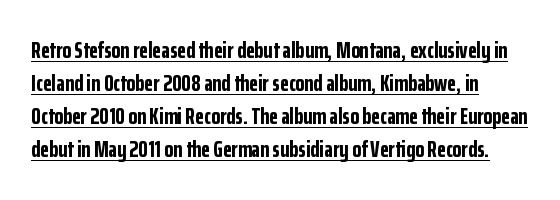
{"italic": "no", "bold": "yes", "underline": "yes", "align": "left", "line_spacing": "normal", "line_spacing_ratio": 1.44, "letter_spacing": "normal", "letter_spacing_em": 0.0, "glyph_px": 23}
